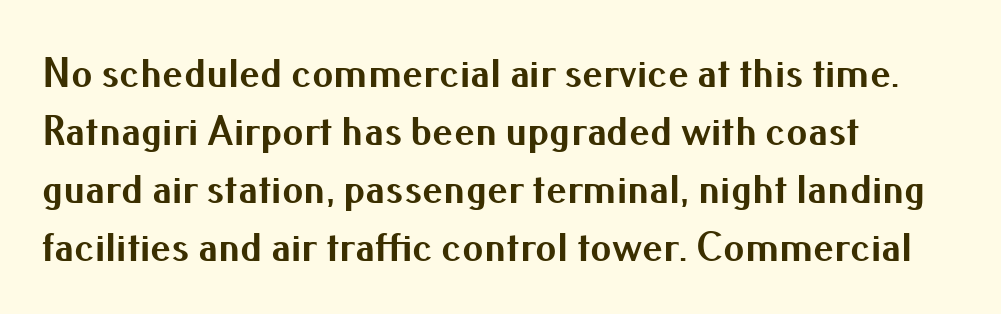
Is this a fixed-width face? No — the glyphs have proportional, varying widths. The face used here has the dense, thick strokes of a bold. Nope, not italic — everything's standing straight. The foot of each line stays bare and open. Notice how the passage keeps a crisp vertical edge on the left only.
